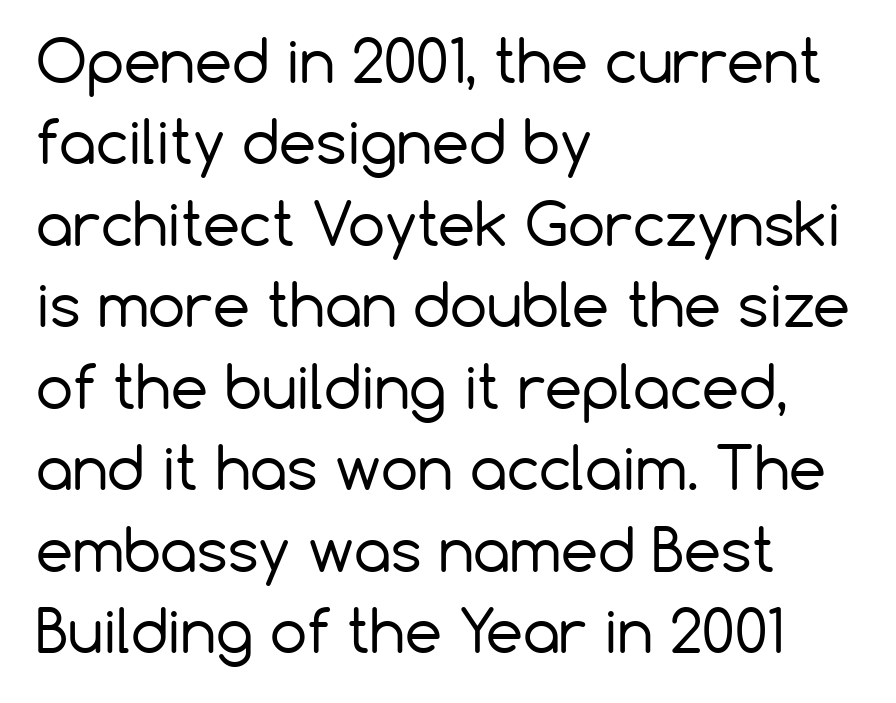
Q: Is the text bold? A: No.
Q: Is the text italic (slanted)? A: No, it is upright.
Q: Is the typeface a serif or a sans-serif typeface? A: Sans-serif.
Q: Is the text underlined? A: No.
Q: How is the paragraph aligned? A: Left-aligned.
Q: Is the spacing between letters normal or unusually wide? A: Normal.
Q: Is the spacing between lines tight, normal or loose? A: Normal.
Q: Width (condensed, normal, or wide)? A: Normal.
Q: Stroke contrast? A: Low.
Q: x-height? A: Medium.
Q: Monospaced? A: No.
